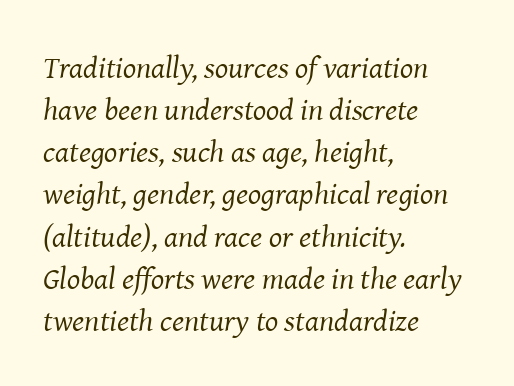
{"serif": "yes", "italic": "yes", "lean": "right", "slant_degrees": 8, "bold": "no", "weight": "regular", "width": "normal", "stroke_contrast": "medium", "x_height": "medium", "monospaced": "no", "underline": "no", "align": "left", "line_spacing": "normal", "line_spacing_ratio": 1.36, "letter_spacing": "normal", "letter_spacing_em": 0.0, "glyph_px": 31}
